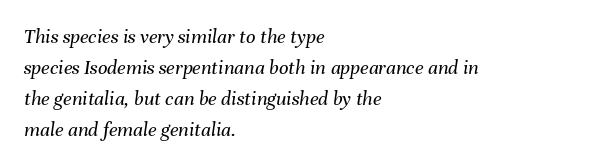
Q: Is the text bold? A: No.
Q: Is the text italic (slanted)? A: Yes, it leans right by about 8 degrees.
Q: Is the text underlined? A: No.
Q: How is the paragraph aligned? A: Left-aligned.
Q: Is the spacing between letters normal or unusually wide? A: Normal.
Q: Is the spacing between lines tight, normal or loose? A: Normal.
